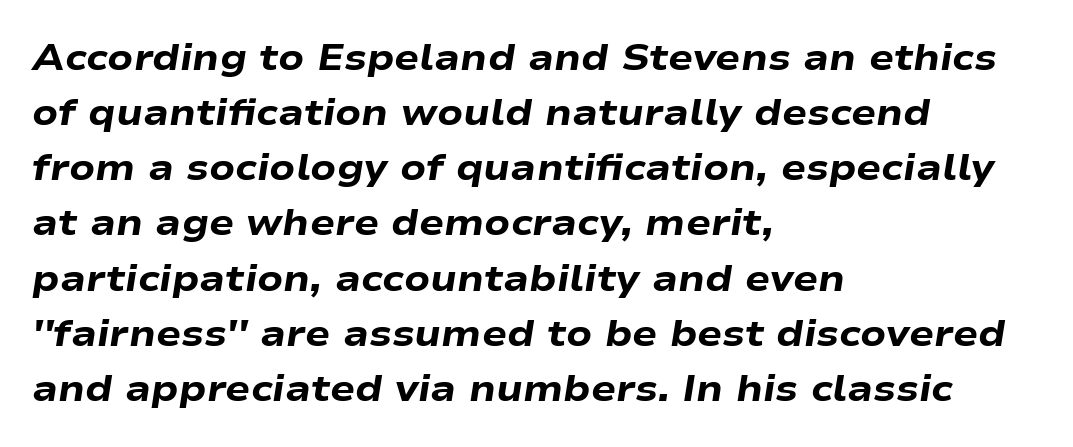
{"italic": "yes", "lean": "right", "slant_degrees": 9, "bold": "yes", "weight": "heavy", "width": "wide", "stroke_contrast": "low", "x_height": "medium", "monospaced": "no", "underline": "no", "align": "left", "line_spacing": "normal", "line_spacing_ratio": 1.49, "letter_spacing": "normal", "letter_spacing_em": 0.0, "glyph_px": 37}
